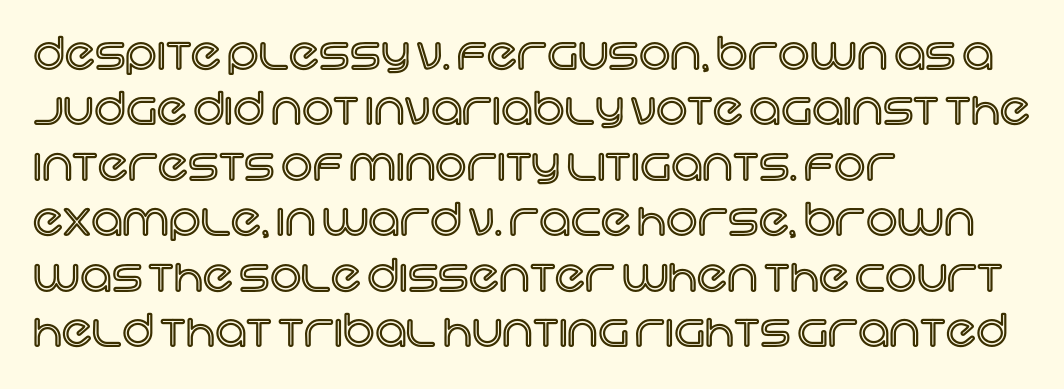
Check the space under the baseline: it is left empty. The passage shown is typed in a proportional face where columns would drift. This rendering leaves character spacing at its baseline value. Leading: standard.
